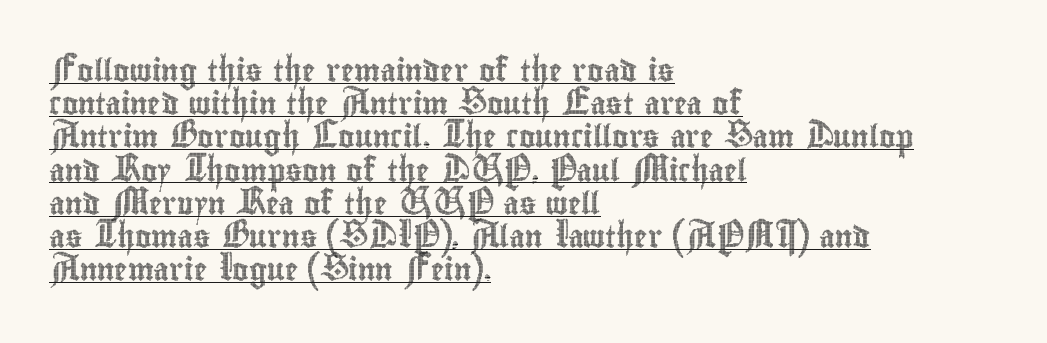
Layout note: lines flush left. Compared with undecorated copy, this sample adds a rule below the words. Normally led — the rows are evenly, conventionally spaced. Notice how the stems are strictly vertical — no italics here. Look at the tracking — it's just the regular setting, nothing added.
